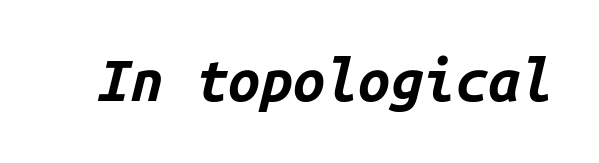
{"italic": "yes", "lean": "right", "slant_degrees": 14, "bold": "yes", "weight": "bold", "width": "normal", "stroke_contrast": "low", "x_height": "medium", "monospaced": "yes", "underline": "no", "letter_spacing": "normal", "letter_spacing_em": 0.0, "glyph_px": 58}
